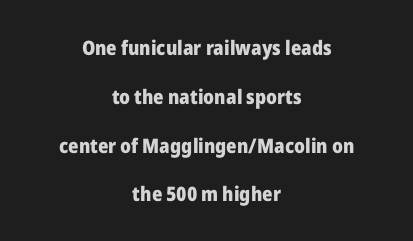
Q: Is the text bold? A: Yes.
Q: Is the text italic (slanted)? A: No, it is upright.
Q: Is the text underlined? A: No.
Q: How is the paragraph aligned? A: Centered.
Q: Is the spacing between letters normal or unusually wide? A: Normal.
Q: Is the spacing between lines tight, normal or loose? A: Loose.
